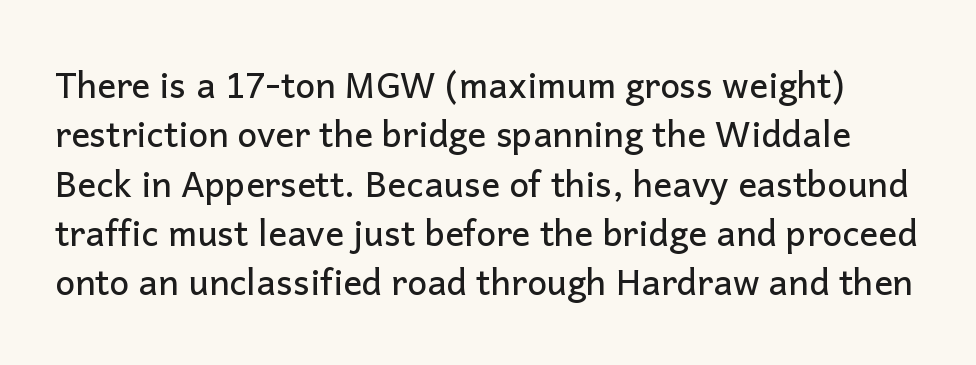
{"serif": "no", "italic": "no", "width": "normal", "stroke_contrast": "low", "x_height": "medium", "monospaced": "no", "underline": "no", "line_spacing": "normal", "line_spacing_ratio": 1.41, "letter_spacing": "normal", "letter_spacing_em": 0.0, "glyph_px": 35}
